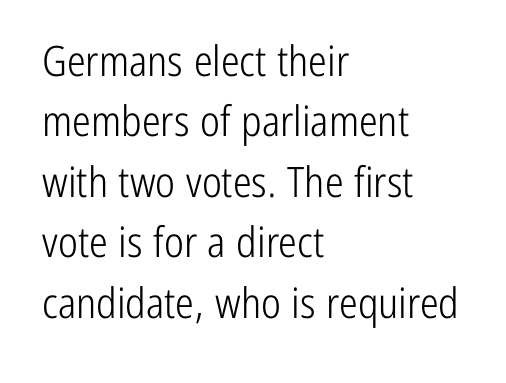
Q: Is the text bold? A: No.
Q: Is the text italic (slanted)? A: No, it is upright.
Q: Is the typeface a serif or a sans-serif typeface? A: Sans-serif.
Q: Is the text underlined? A: No.
Q: How is the paragraph aligned? A: Left-aligned.
Q: Is the spacing between letters normal or unusually wide? A: Normal.
Q: Is the spacing between lines tight, normal or loose? A: Normal.
Q: Width (condensed, normal, or wide)? A: Condensed.
Q: Stroke contrast? A: Low.
Q: x-height? A: Medium.
Q: Monospaced? A: No.
